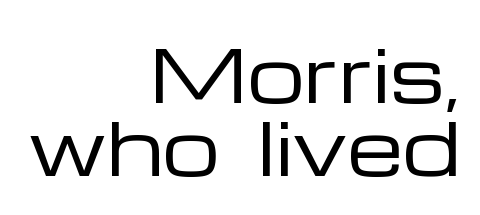
Between one letter and the next there's only the usual sliver of space. Observe the absence of serifs on each vertical stroke in this sample. Quick note: interline space is minimal. You could not count columns in this text — the font is proportionally spaced.
